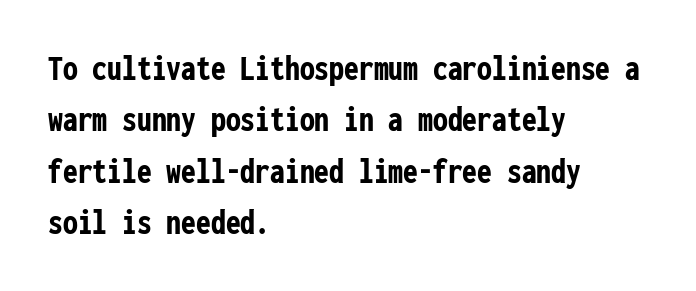
The image shows 37 px semibold, condensed sans-serif type, upright, monospaced; set left-aligned, normal line spacing (1.39x), normal letter spacing, not underlined; low stroke contrast and a medium x-height.
